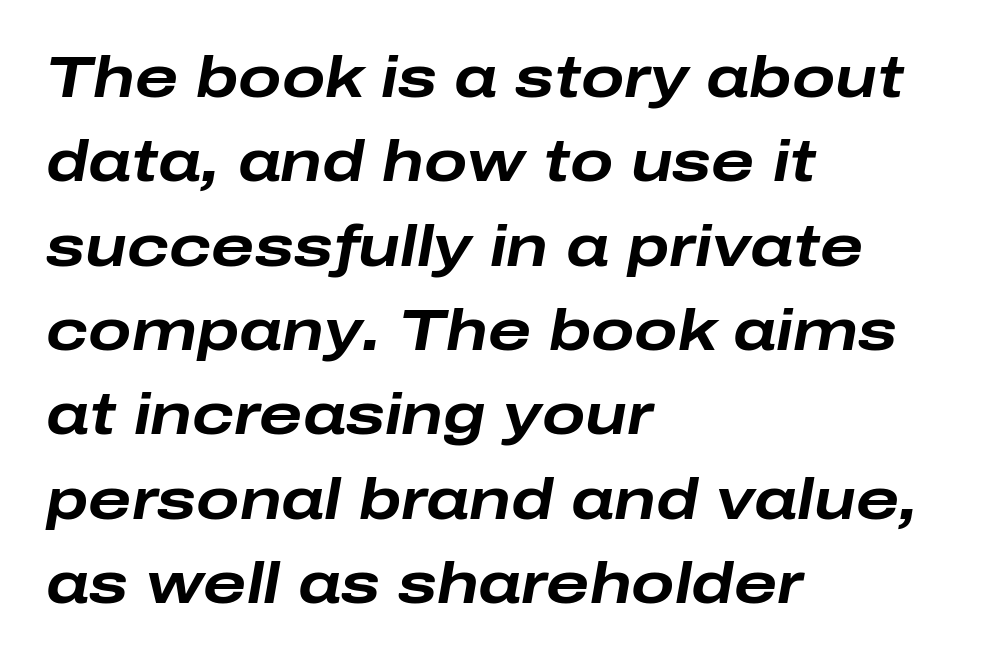
{"italic": "yes", "lean": "right", "slant_degrees": 10, "bold": "yes", "weight": "bold", "width": "wide", "stroke_contrast": "low", "x_height": "medium", "monospaced": "no", "underline": "no", "align": "left", "line_spacing": "normal", "line_spacing_ratio": 1.48, "letter_spacing": "normal", "letter_spacing_em": 0.0, "glyph_px": 57}
